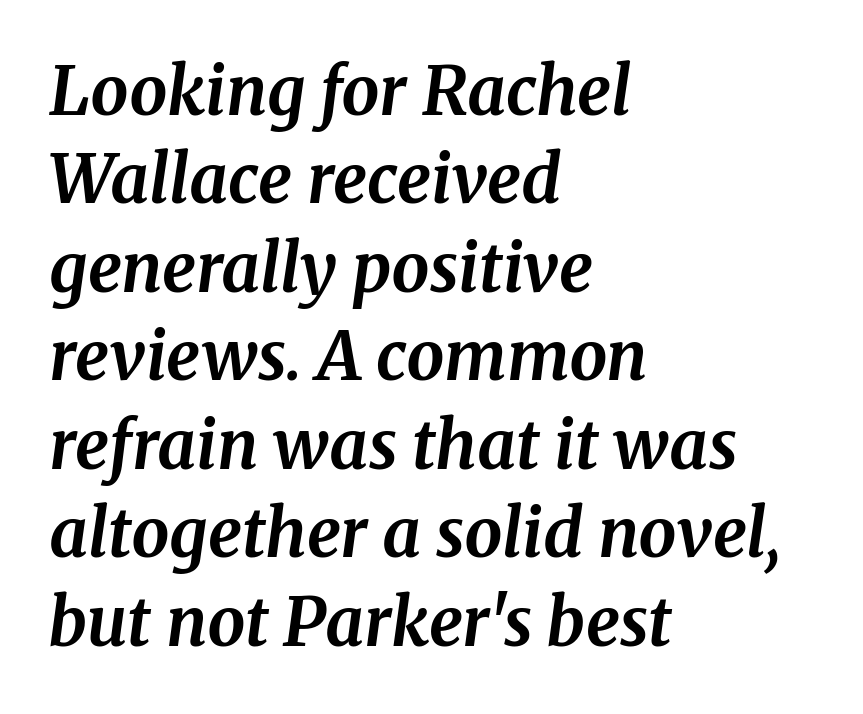
The image shows 67 px bold serif type, italic (leaning right); set left-aligned, normal line spacing (1.32x), normal letter spacing, not underlined; medium stroke contrast and a medium x-height.
